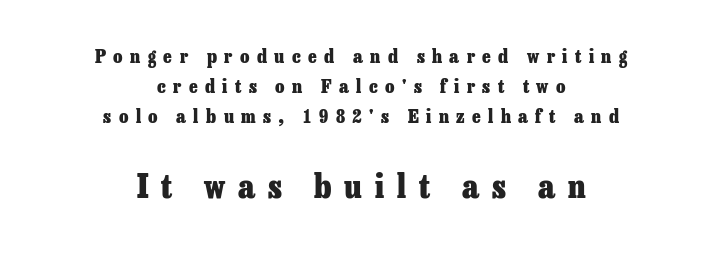
{"serif": "yes", "italic": "no", "bold": "yes", "weight": "heavy", "width": "normal", "stroke_contrast": "low", "x_height": "medium", "monospaced": "no", "underline": "no", "align": "center", "line_spacing": "normal", "line_spacing_ratio": 1.59, "letter_spacing": "wide", "letter_spacing_em": 0.39, "larger_block": "second", "size_ratio": 1.74, "glyph_px": 33}
